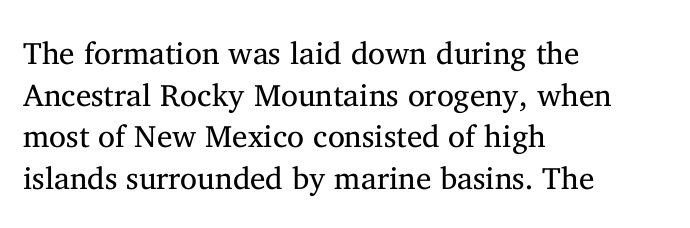
{"serif": "yes", "italic": "no", "bold": "no", "weight": "regular", "width": "normal", "stroke_contrast": "medium", "x_height": "medium", "monospaced": "no", "underline": "no", "align": "left", "line_spacing": "normal", "line_spacing_ratio": 1.34, "letter_spacing": "normal", "letter_spacing_em": 0.0, "glyph_px": 31}
